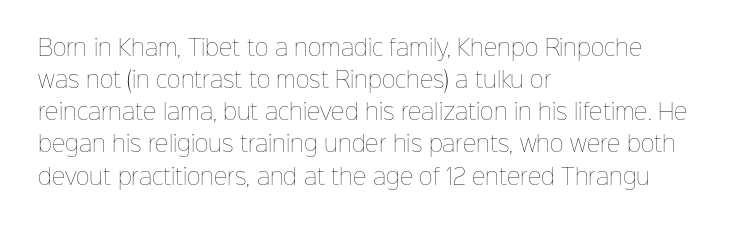
Q: Is the text bold? A: No.
Q: Is the text italic (slanted)? A: No, it is upright.
Q: Is the text underlined? A: No.
Q: How is the paragraph aligned? A: Left-aligned.
Q: Is the spacing between letters normal or unusually wide? A: Normal.
Q: Is the spacing between lines tight, normal or loose? A: Normal.
